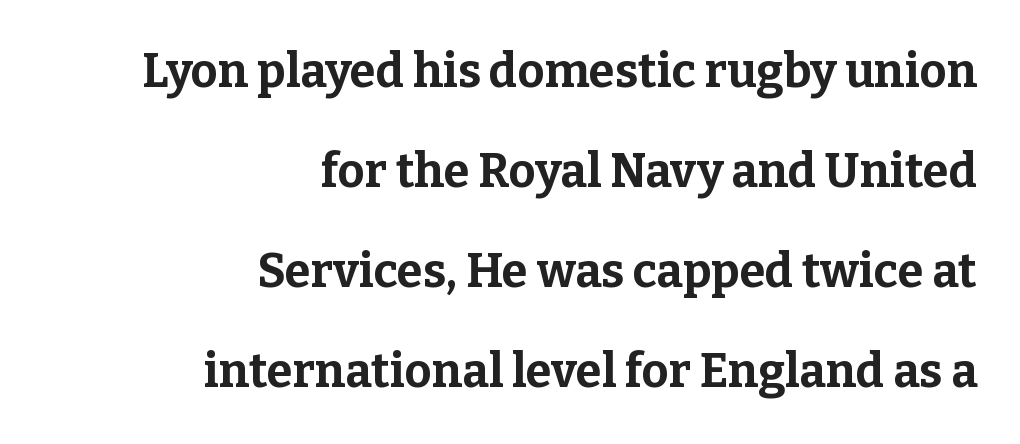
Default kerning and tracking; the words read as compact shapes. When letters stand straight like this, we call the style roman or upright. Caption: bold face, heavy strokes. Type without underlining. The glyphs in this specimen are seriffed. Interline gaps are noticeably wide in this sample.
